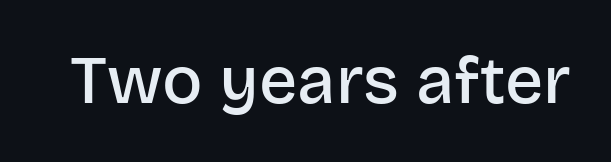
{"serif": "no", "italic": "no", "bold": "semi", "weight": "semibold", "width": "normal", "stroke_contrast": "low", "x_height": "large", "monospaced": "no", "underline": "no", "letter_spacing": "normal", "letter_spacing_em": 0.0, "glyph_px": 67}
